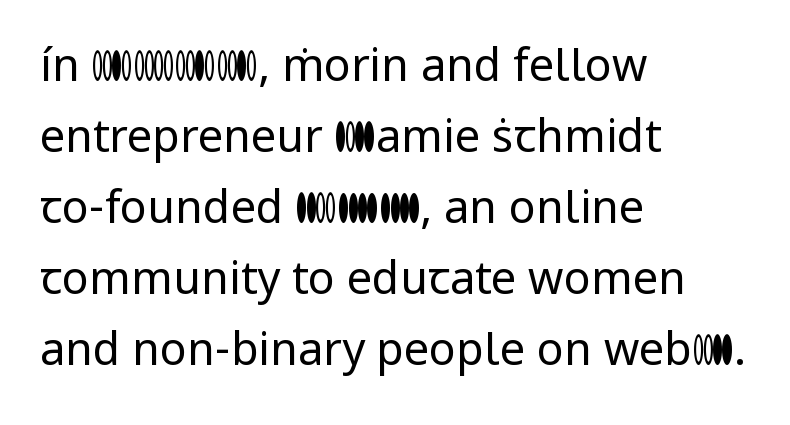
The image shows 45 px regular-weight sans-serif type, upright; set left-aligned, normal line spacing (1.58x), normal letter spacing, not underlined; low stroke contrast and a medium x-height.
